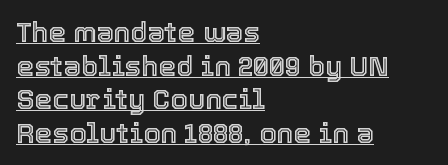
Q: Is the text italic (slanted)? A: No, it is upright.
Q: Is the text underlined? A: Yes.
Q: How is the paragraph aligned? A: Left-aligned.
Q: Is the spacing between letters normal or unusually wide? A: Normal.
Q: Width (condensed, normal, or wide)? A: Normal.
Q: x-height? A: Medium.
Q: Monospaced? A: No.
